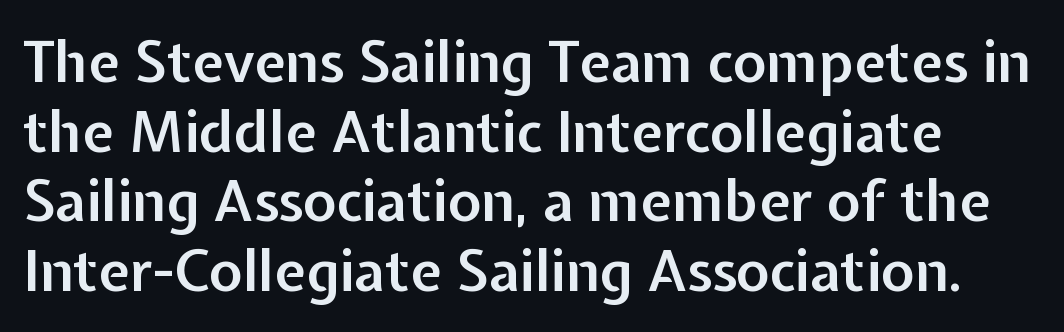
The image shows 57 px semibold sans-serif type, upright; set line spacing 1.22x, normal letter spacing, not underlined; low stroke contrast and a medium x-height.
